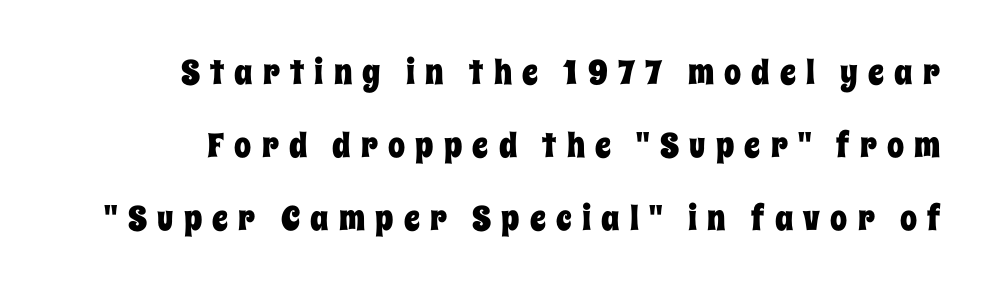
The passage shown stacks its lines with a broad gap. The lettering holds an erect, upright posture throughout. Note the varied advance widths — an 'i' is clearly narrower than an 'm'. Is the letter spacing exaggerated? Yes — the characters are pushed far apart. Glance below the letters and you will spot only blank space.
